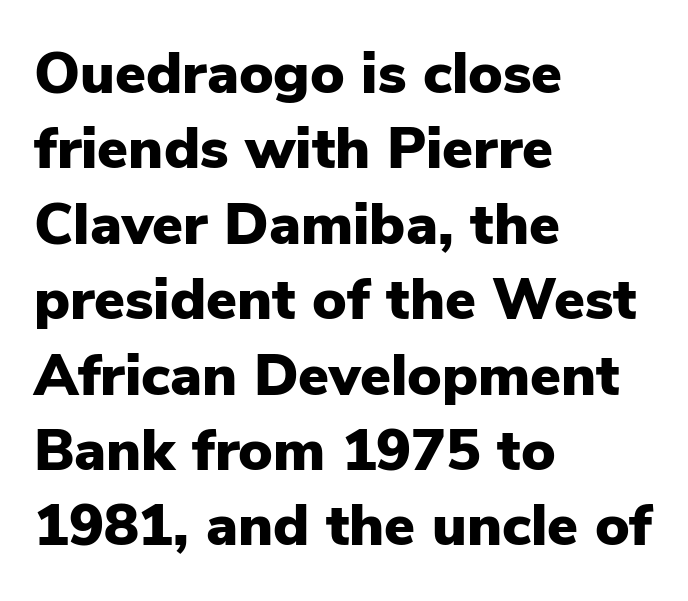
The image shows 58 px heavy sans-serif type, upright; set left-aligned, normal line spacing (1.3x), normal letter spacing, not underlined; low stroke contrast and a medium x-height.
